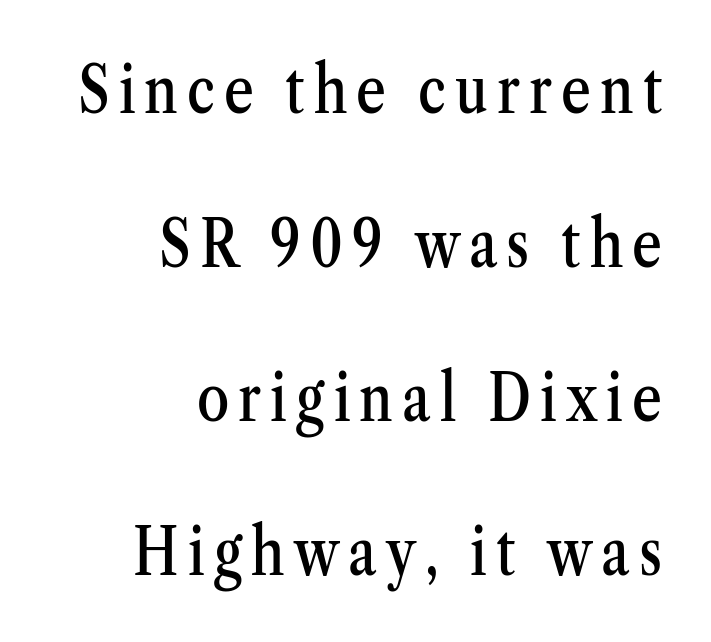
{"serif": "yes", "italic": "no", "width": "condensed", "stroke_contrast": "medium", "x_height": "medium", "monospaced": "no", "underline": "no", "align": "right", "line_spacing": "loose", "line_spacing_ratio": 2.37, "glyph_px": 65}
